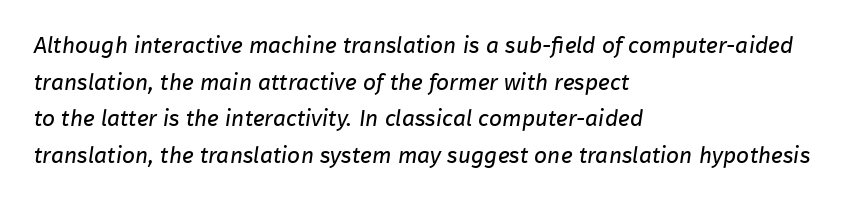
{"bold": "no", "underline": "no", "align": "left", "line_spacing": "normal", "line_spacing_ratio": 1.59, "letter_spacing": "normal", "letter_spacing_em": 0.0, "glyph_px": 23}
